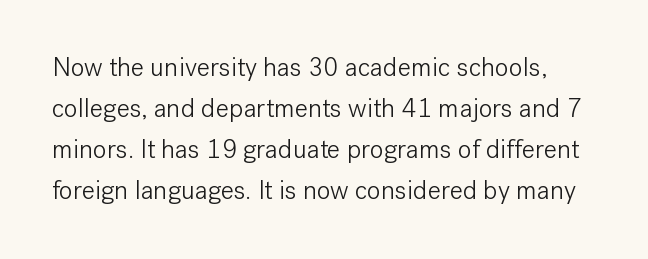
{"italic": "no", "bold": "no", "underline": "no", "line_spacing": "normal", "line_spacing_ratio": 1.58, "letter_spacing": "normal", "letter_spacing_em": 0.0, "glyph_px": 26}
